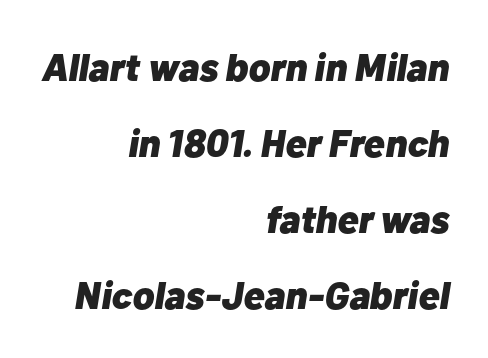
Q: Is the text bold? A: Yes.
Q: Is the text italic (slanted)? A: Yes, it leans right by about 10 degrees.
Q: Is the text underlined? A: No.
Q: How is the paragraph aligned? A: Right-aligned.
Q: Is the spacing between letters normal or unusually wide? A: Normal.
Q: Is the spacing between lines tight, normal or loose? A: Loose.
Q: Width (condensed, normal, or wide)? A: Normal.
Q: Stroke contrast? A: Low.
Q: x-height? A: Medium.
Q: Monospaced? A: No.
